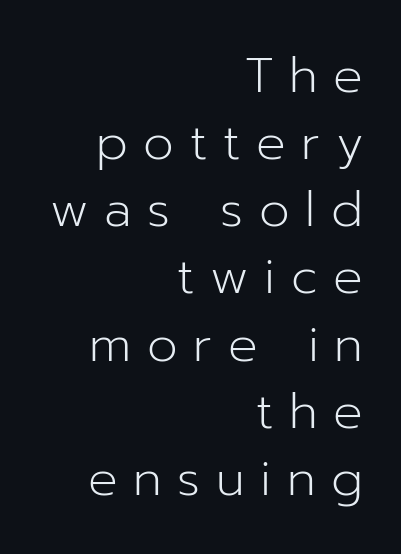
{"serif": "no", "italic": "no", "bold": "no", "weight": "light", "width": "normal", "stroke_contrast": "low", "x_height": "medium", "monospaced": "no", "underline": "no", "align": "right", "line_spacing": "normal", "line_spacing_ratio": 1.37, "letter_spacing": "wide", "letter_spacing_em": 0.32, "glyph_px": 49}
